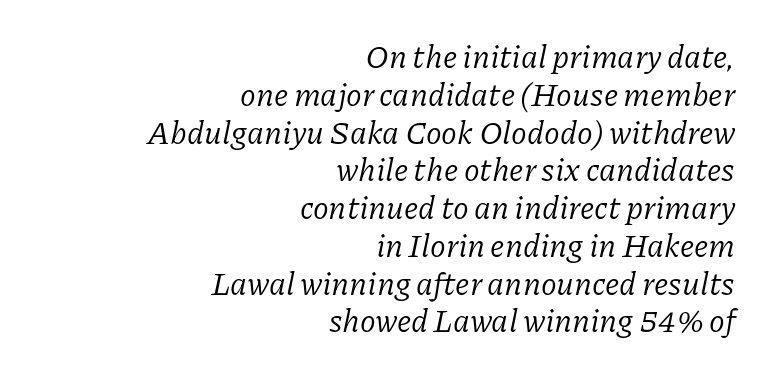
Alignment: flush right. Heaviness? Minimal to ordinary, like unemphasized prose. Plain, unruled lines of type. The text carries the slant typical of an italic or oblique font. The font family rendered here belongs to the serif group. Is this a fixed-width face? No — the glyphs have proportional, varying widths.
